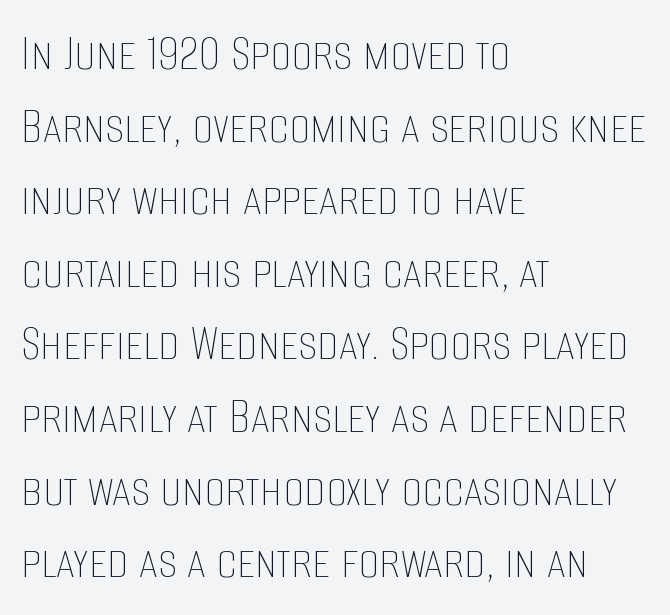
{"italic": "no", "bold": "no", "weight": "thin", "width": "condensed", "stroke_contrast": "low", "x_height": "large", "monospaced": "no", "underline": "no", "align": "left", "line_spacing": "normal", "line_spacing_ratio": 1.37, "letter_spacing": "normal", "letter_spacing_em": 0.0, "glyph_px": 53}
